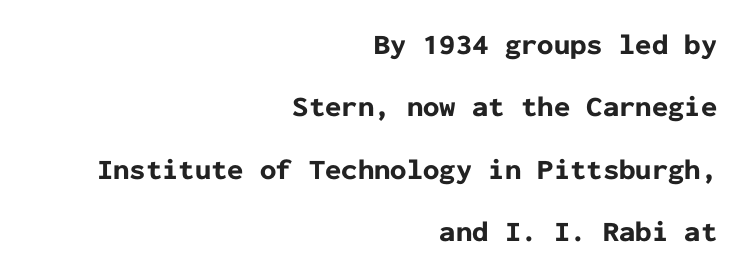
Q: Is the text bold? A: Yes.
Q: Is the text italic (slanted)? A: No, it is upright.
Q: Is the typeface a serif or a sans-serif typeface? A: Sans-serif.
Q: Is the text underlined? A: No.
Q: How is the paragraph aligned? A: Right-aligned.
Q: Is the spacing between letters normal or unusually wide? A: Normal.
Q: Is the spacing between lines tight, normal or loose? A: Loose.
Q: Width (condensed, normal, or wide)? A: Normal.
Q: Stroke contrast? A: Low.
Q: x-height? A: Medium.
Q: Monospaced? A: Yes.
